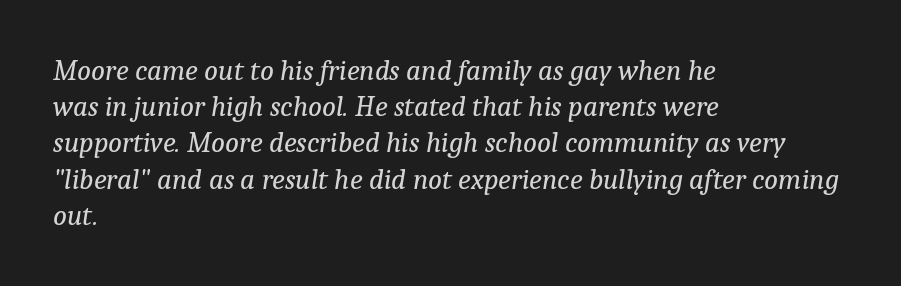
{"serif": "yes", "italic": "yes", "lean": "right", "slant_degrees": 9, "bold": "no", "weight": "regular", "width": "normal", "stroke_contrast": "low", "x_height": "medium", "monospaced": "no", "underline": "no", "align": "left", "line_spacing": "normal", "line_spacing_ratio": 1.25, "letter_spacing": "normal", "letter_spacing_em": 0.0, "glyph_px": 29}
